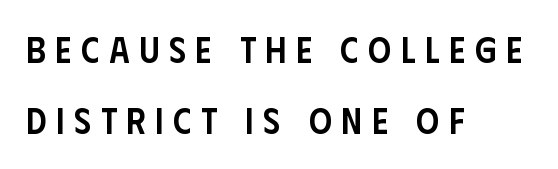
Q: Is the text bold? A: Semi-bold.
Q: Is the text italic (slanted)? A: No, it is upright.
Q: Is the typeface a serif or a sans-serif typeface? A: Sans-serif.
Q: Is the text underlined? A: No.
Q: How is the paragraph aligned? A: Left-aligned.
Q: Is the spacing between letters normal or unusually wide? A: Unusually wide.
Q: Is the spacing between lines tight, normal or loose? A: Loose.
Q: Width (condensed, normal, or wide)? A: Condensed.
Q: Stroke contrast? A: Low.
Q: x-height? A: Large.
Q: Monospaced? A: No.
